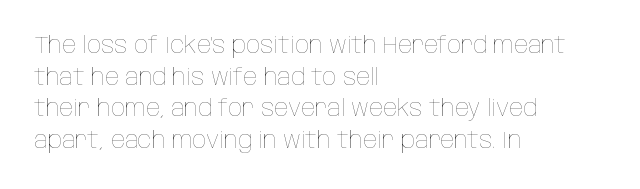
A roman cut, with each character standing at attention. Line spacing here is normal. The text block is weighted toward the left margin, trailing off unevenly rightward. Lines of text with bare space underneath. Nothing unusual about the tracking: characters are spaced as the font intends. A quiet, ordinary-to-light weight characterises the typeface.
